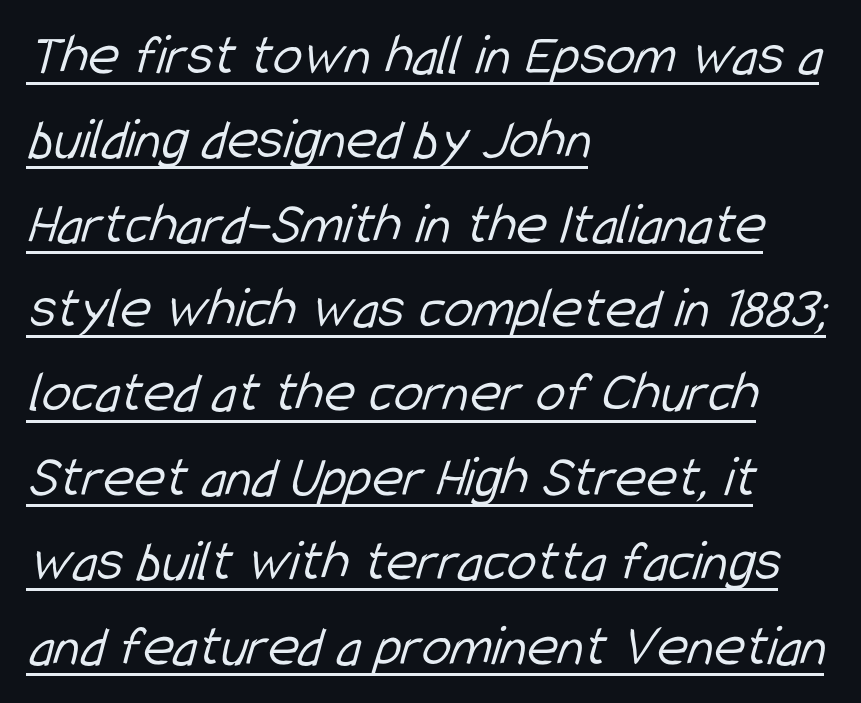
The image shows 59 px light, condensed sans-serif type; set left-aligned, normal line spacing (1.43x), normal letter spacing, underlined; low stroke contrast and a medium x-height.
